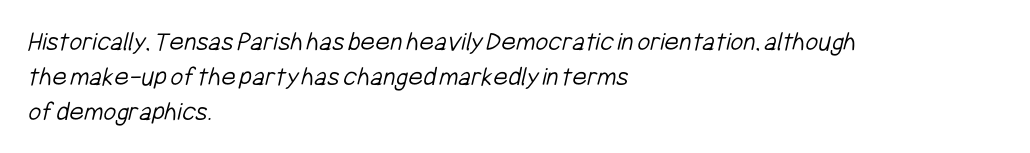
Q: Is the text bold? A: No.
Q: Is the typeface a serif or a sans-serif typeface? A: Sans-serif.
Q: Is the text underlined? A: No.
Q: How is the paragraph aligned? A: Left-aligned.
Q: Is the spacing between letters normal or unusually wide? A: Normal.
Q: Is the spacing between lines tight, normal or loose? A: Normal.
Q: Width (condensed, normal, or wide)? A: Condensed.
Q: Stroke contrast? A: Low.
Q: x-height? A: Medium.
Q: Monospaced? A: No.
